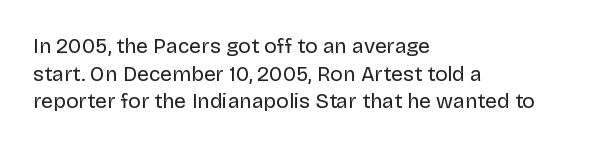
Every stem runs plumb, perpendicular to the baseline. Leftover space on each line is placed entirely after the last word. Check the space under the baseline: it is left empty. This reads as an unemphasized weight, regular at the heaviest. Caption: standard tracking, unaltered.
